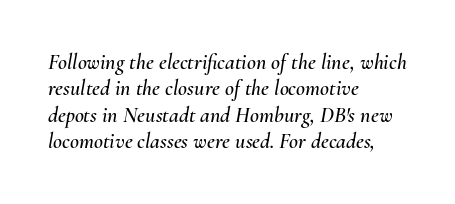
The image shows 22 px text type, italic (leaning right); set left-aligned, line spacing 1.2x, normal letter spacing, not underlined.
